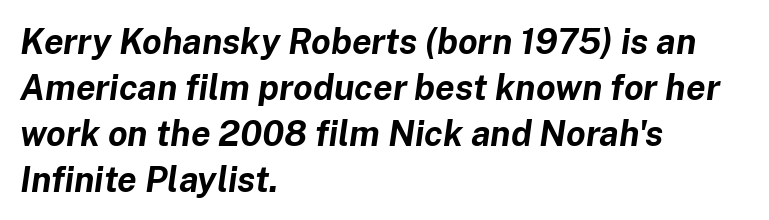
{"italic": "yes", "lean": "right", "slant_degrees": 8, "bold": "yes", "weight": "bold", "width": "normal", "stroke_contrast": "low", "x_height": "medium", "monospaced": "no", "underline": "no", "align": "left", "line_spacing": "normal", "line_spacing_ratio": 1.31, "letter_spacing": "normal", "letter_spacing_em": 0.0, "glyph_px": 35}
